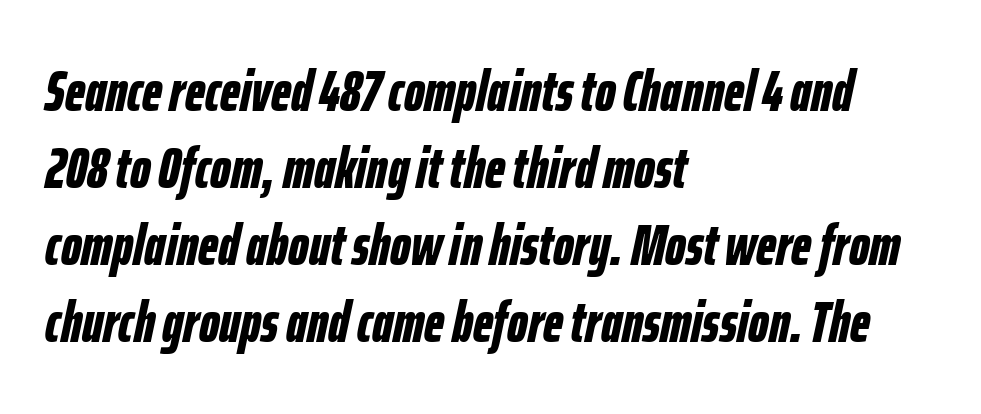
Nobody drew a line under any word here. This sample uses an oblique cut, with every glyph tilted off the vertical. Reading down the block, your eye returns to a fixed left position each line. These lines keep a tight, regular rhythm from letter to letter. Proportional: the letters do not fall into vertical columns.
